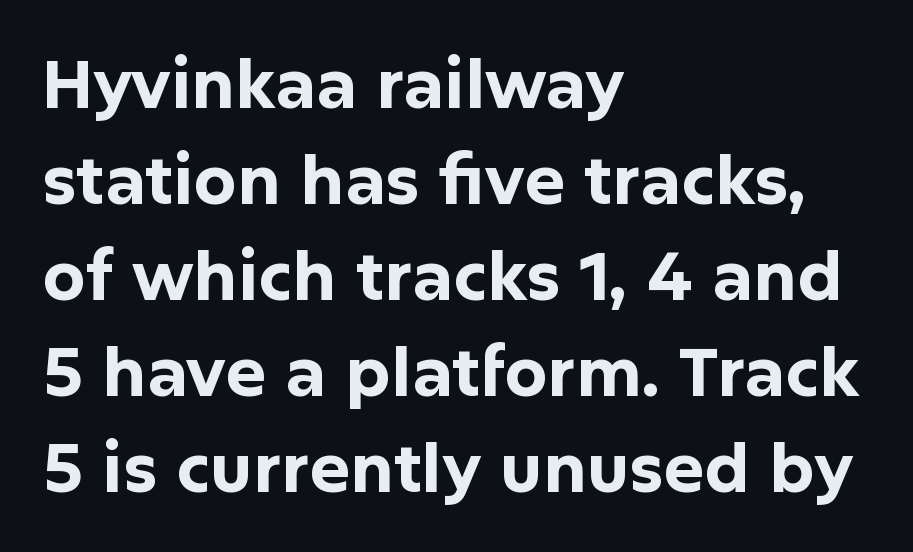
{"serif": "no", "italic": "no", "bold": "yes", "weight": "bold", "width": "normal", "stroke_contrast": "low", "x_height": "medium", "monospaced": "no", "underline": "no", "align": "left", "line_spacing": "normal", "line_spacing_ratio": 1.41, "letter_spacing": "normal", "letter_spacing_em": 0.0, "glyph_px": 68}
